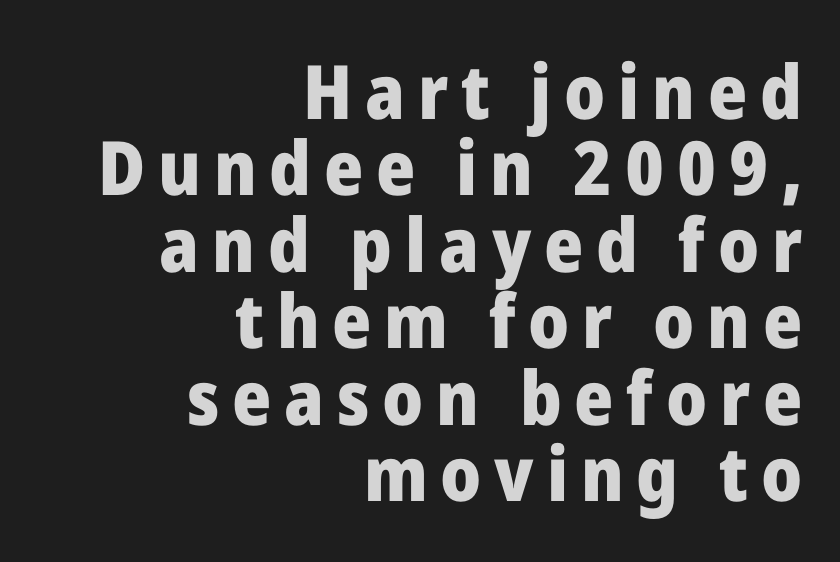
Q: Is the text bold? A: Yes.
Q: Is the text italic (slanted)? A: No, it is upright.
Q: Is the typeface a serif or a sans-serif typeface? A: Sans-serif.
Q: Is the text underlined? A: No.
Q: How is the paragraph aligned? A: Right-aligned.
Q: Is the spacing between lines tight, normal or loose? A: Tight.
Q: Width (condensed, normal, or wide)? A: Normal.
Q: Stroke contrast? A: Low.
Q: x-height? A: Medium.
Q: Monospaced? A: No.
